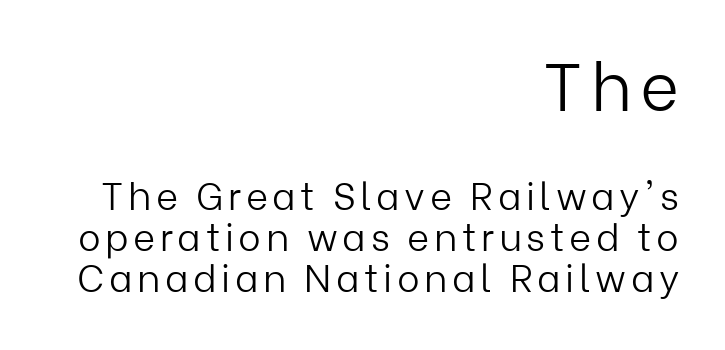
Q: Is the text bold? A: No.
Q: Is the text italic (slanted)? A: No, it is upright.
Q: Is the typeface a serif or a sans-serif typeface? A: Sans-serif.
Q: Is the text underlined? A: No.
Q: How is the paragraph aligned? A: Right-aligned.
Q: Is the spacing between lines tight, normal or loose? A: Tight.
Q: Which block of text is set in a larger size, the first (top) or the second (bottom)? A: The first (top) one.
Q: Width (condensed, normal, or wide)? A: Normal.
Q: Stroke contrast? A: Low.
Q: x-height? A: Medium.
Q: Monospaced? A: No.
